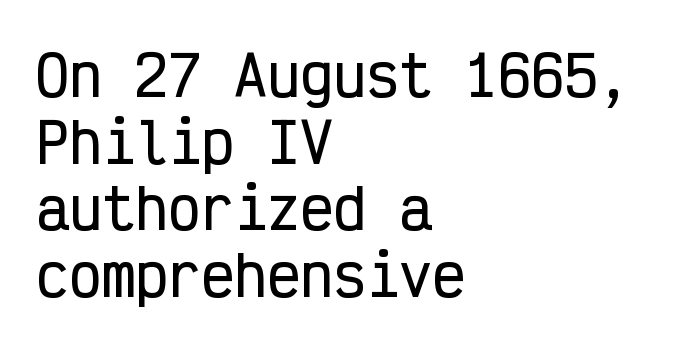
I'd call this a sans setting — the letters go barefoot. Nope, not italic — everything's standing straight. Fixed-width glyphs throughout — classic coding-font behaviour. The letterforms sit shoulder to shoulder at normal distance. This rendering features lettering with no underline. Visually the block forms a straight wall on the left and a jagged coastline on the right.
